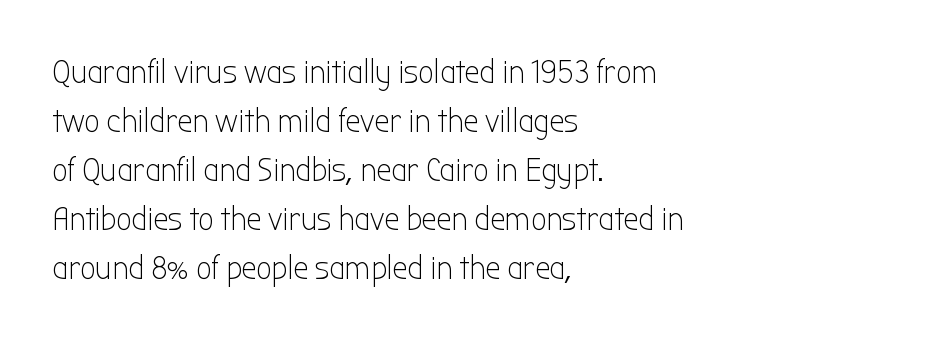
Q: Is the text bold? A: No.
Q: Is the text italic (slanted)? A: No, it is upright.
Q: Is the typeface a serif or a sans-serif typeface? A: Sans-serif.
Q: Is the text underlined? A: No.
Q: How is the paragraph aligned? A: Left-aligned.
Q: Is the spacing between letters normal or unusually wide? A: Normal.
Q: Is the spacing between lines tight, normal or loose? A: Normal.
Q: Width (condensed, normal, or wide)? A: Condensed.
Q: Stroke contrast? A: Low.
Q: x-height? A: Medium.
Q: Monospaced? A: No.
